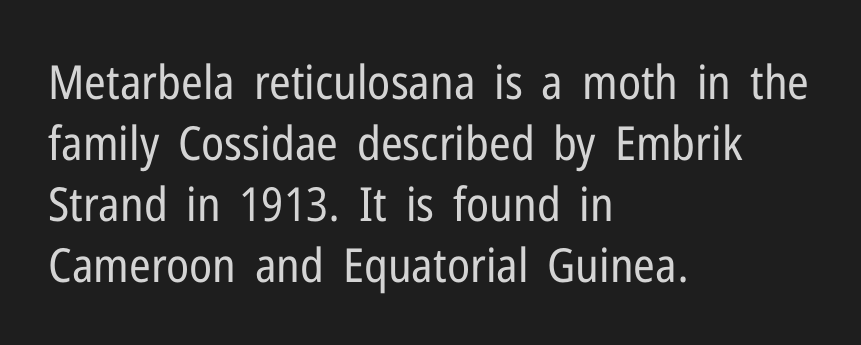
{"serif": "no", "italic": "no", "bold": "no", "weight": "regular", "width": "condensed", "stroke_contrast": "low", "x_height": "medium", "monospaced": "no", "underline": "no", "align": "left", "line_spacing": "normal", "line_spacing_ratio": 1.3, "letter_spacing": "normal", "letter_spacing_em": 0.0, "glyph_px": 47}
